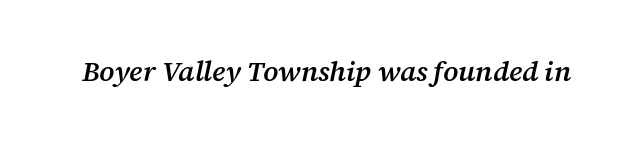
{"serif": "yes", "italic": "yes", "lean": "right", "slant_degrees": 12, "bold": "semi", "weight": "semibold", "width": "normal", "stroke_contrast": "medium", "x_height": "medium", "monospaced": "no", "underline": "no", "letter_spacing": "normal", "letter_spacing_em": 0.0, "glyph_px": 28}
